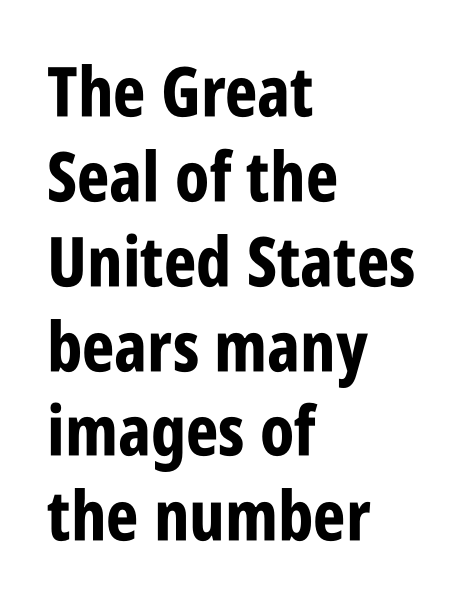
The font family rendered here belongs to the sans-serif group. Students, note that the glyphs here touch the page at normal intervals. Descenders hang freely into open space. The setting favours the left margin, as ordinary paragraphs usually do. Varying glyph widths throughout — classic text-font behaviour. These lines carry a lot of weight — the face is fully bold.
